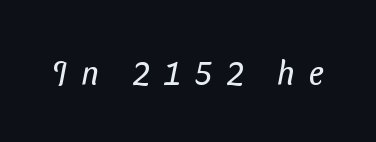
The image shows 33 px regular-weight, condensed sans-serif type; set unusually wide letter spacing (+0.43 em), not underlined; low stroke contrast and a medium x-height.
